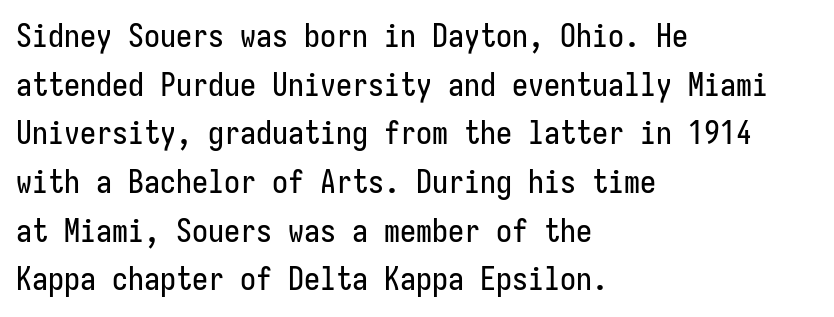
Q: Is the text italic (slanted)? A: No, it is upright.
Q: Is the typeface a serif or a sans-serif typeface? A: Sans-serif.
Q: Is the text underlined? A: No.
Q: How is the paragraph aligned? A: Left-aligned.
Q: Is the spacing between letters normal or unusually wide? A: Normal.
Q: Is the spacing between lines tight, normal or loose? A: Normal.
Q: Width (condensed, normal, or wide)? A: Condensed.
Q: Stroke contrast? A: Low.
Q: x-height? A: Medium.
